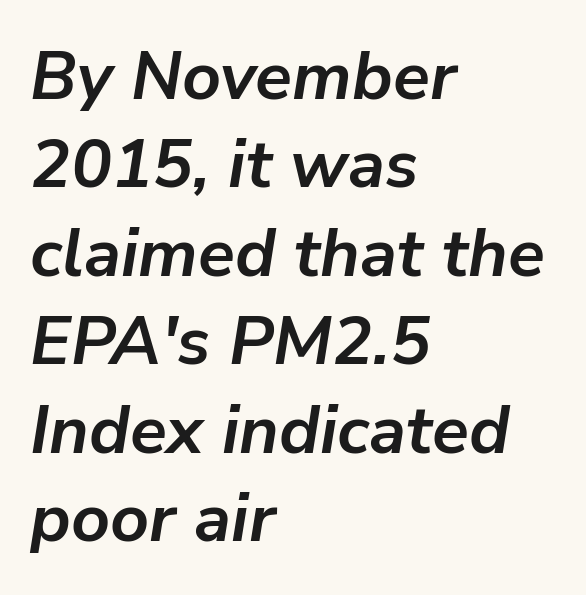
Q: Is the text bold? A: Yes.
Q: Is the text italic (slanted)? A: Yes, it leans right by about 9 degrees.
Q: Is the text underlined? A: No.
Q: How is the paragraph aligned? A: Left-aligned.
Q: Is the spacing between letters normal or unusually wide? A: Normal.
Q: Is the spacing between lines tight, normal or loose? A: Normal.
Q: Width (condensed, normal, or wide)? A: Normal.
Q: Stroke contrast? A: Low.
Q: x-height? A: Medium.
Q: Monospaced? A: No.
